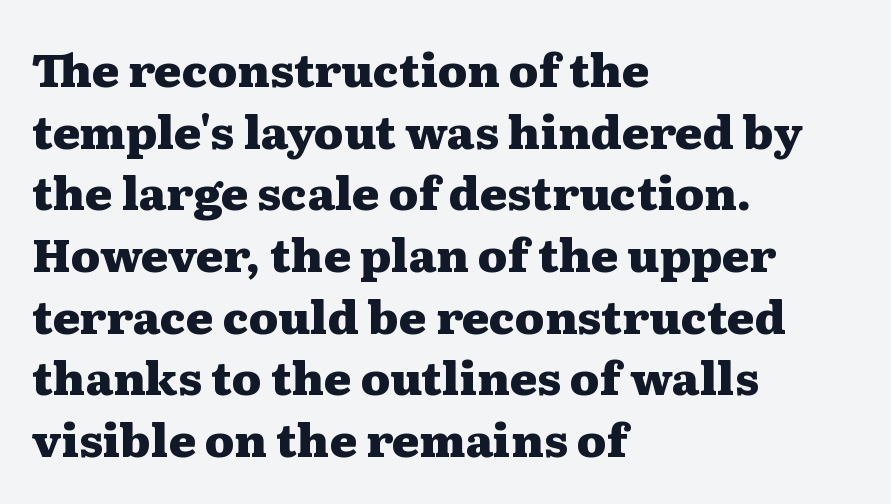
{"serif": "yes", "italic": "no", "bold": "yes", "weight": "heavy", "width": "wide", "stroke_contrast": "medium", "x_height": "medium", "monospaced": "no", "underline": "no", "align": "left", "line_spacing": "normal", "line_spacing_ratio": 1.34, "letter_spacing": "normal", "letter_spacing_em": 0.0, "glyph_px": 46}
